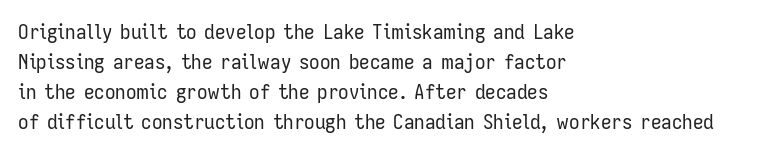
Compared with typical body copy, the letter spacing here is the same. The text block is weighted toward the left margin, trailing off unevenly rightward. The foot of each line stays bare and open. Evenly set lines give the paragraph a standard silhouette. Stroke thickness stays within the range of a standard reading face or lighter.
